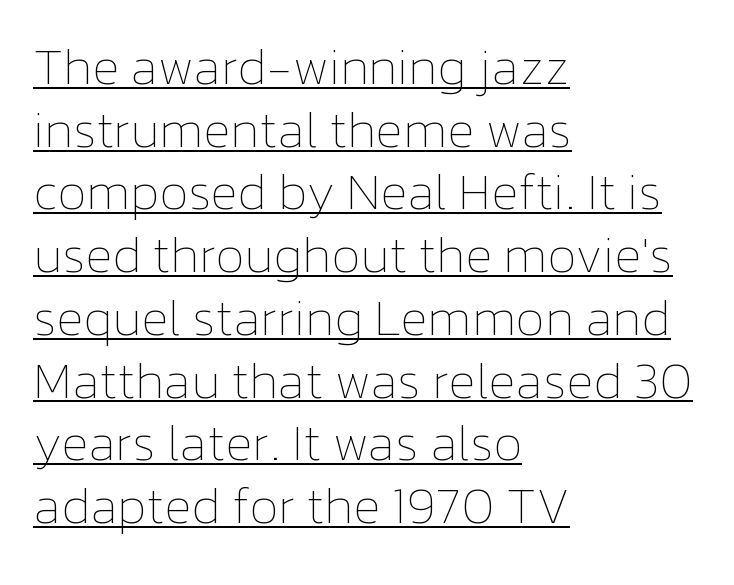
Q: Is the text bold? A: No.
Q: Is the text italic (slanted)? A: No, it is upright.
Q: Is the text underlined? A: Yes.
Q: How is the paragraph aligned? A: Left-aligned.
Q: Is the spacing between letters normal or unusually wide? A: Normal.
Q: Width (condensed, normal, or wide)? A: Normal.
Q: Stroke contrast? A: Low.
Q: x-height? A: Medium.
Q: Monospaced? A: No.
